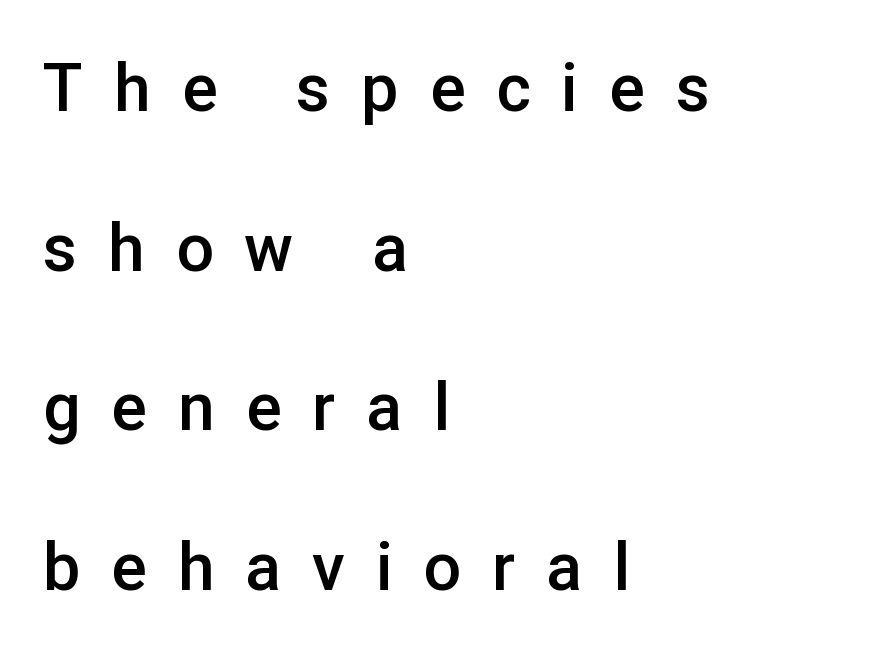
Q: Is the text bold? A: Semi-bold.
Q: Is the text italic (slanted)? A: No, it is upright.
Q: Is the typeface a serif or a sans-serif typeface? A: Sans-serif.
Q: Is the text underlined? A: No.
Q: How is the paragraph aligned? A: Left-aligned.
Q: Is the spacing between letters normal or unusually wide? A: Unusually wide.
Q: Is the spacing between lines tight, normal or loose? A: Loose.
Q: Width (condensed, normal, or wide)? A: Normal.
Q: Stroke contrast? A: Low.
Q: x-height? A: Medium.
Q: Monospaced? A: No.
